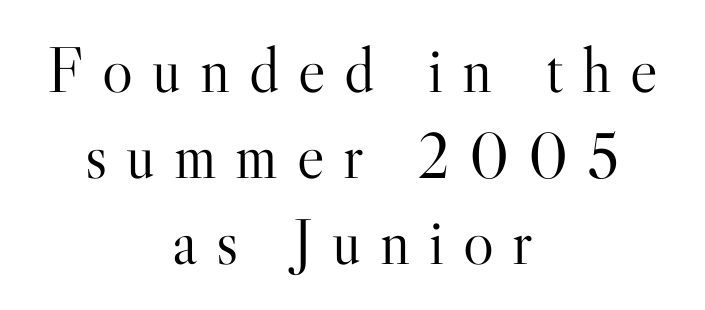
The characters are drawn with everyday or finer stroke widths. Is this a sans? No — the strokes have serifs. Every stem runs plumb, perpendicular to the baseline. Compared with typical paragraphs, the rows here are spaced about the same. The passage shown is typed in a proportional face where columns would drift. Where is the straight margin? There isn't one; the lines are centered.
